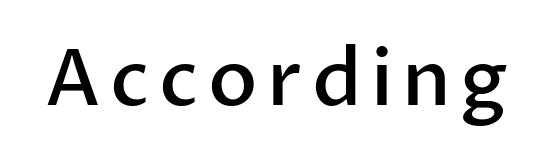
Q: Is the text bold? A: Semi-bold.
Q: Is the text italic (slanted)? A: No, it is upright.
Q: Is the typeface a serif or a sans-serif typeface? A: Sans-serif.
Q: Is the text underlined? A: No.
Q: Width (condensed, normal, or wide)? A: Normal.
Q: Stroke contrast? A: Low.
Q: x-height? A: Medium.
Q: Monospaced? A: No.
